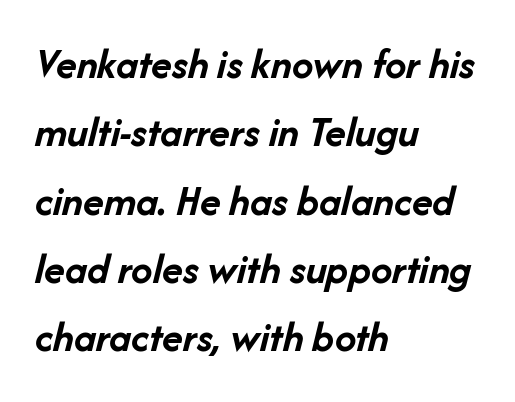
Note the varied advance widths — an 'i' is clearly narrower than an 'm'. Beneath every word, the page is bare. Each word holds together tightly as a unit, with standard inter-letter gaps. The rows are spaced the way most documents space them. Every row of glyphs begins at an identical x-position on the left. Strokes here are thick enough to call this a true bold.
